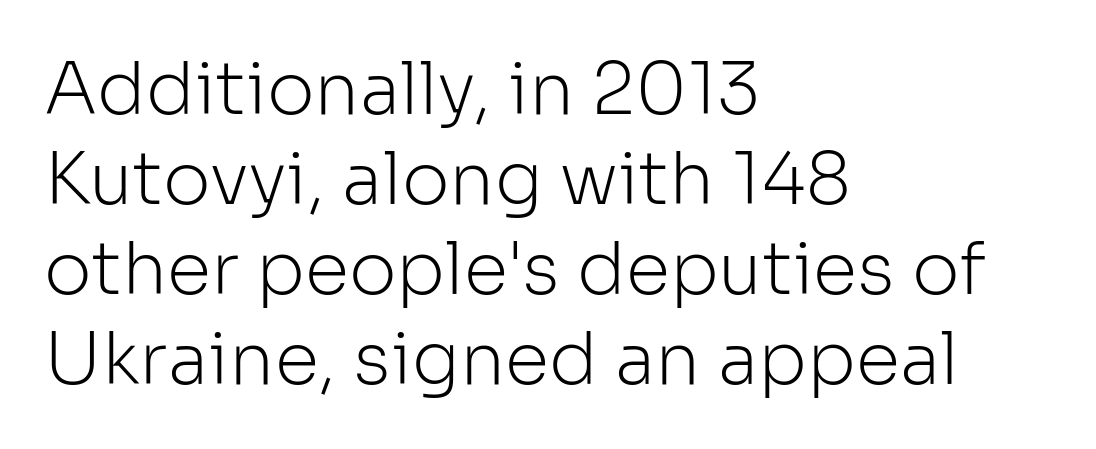
Q: Is the text bold? A: No.
Q: Is the text italic (slanted)? A: No, it is upright.
Q: Is the typeface a serif or a sans-serif typeface? A: Sans-serif.
Q: Is the text underlined? A: No.
Q: How is the paragraph aligned? A: Left-aligned.
Q: Is the spacing between letters normal or unusually wide? A: Normal.
Q: Is the spacing between lines tight, normal or loose? A: Normal.
Q: Width (condensed, normal, or wide)? A: Normal.
Q: Stroke contrast? A: Low.
Q: x-height? A: Medium.
Q: Monospaced? A: No.
